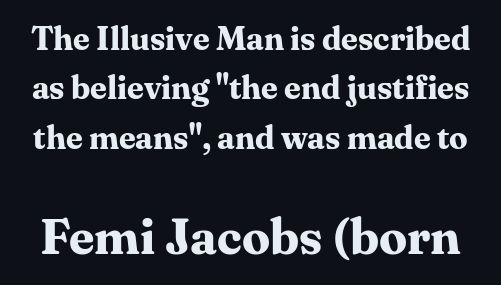
The image shows 50 px bold serif type, upright; set normal line spacing (1.5x), normal letter spacing, not underlined; the second (bottom) block is 1.52x larger; medium stroke contrast and a medium x-height.
